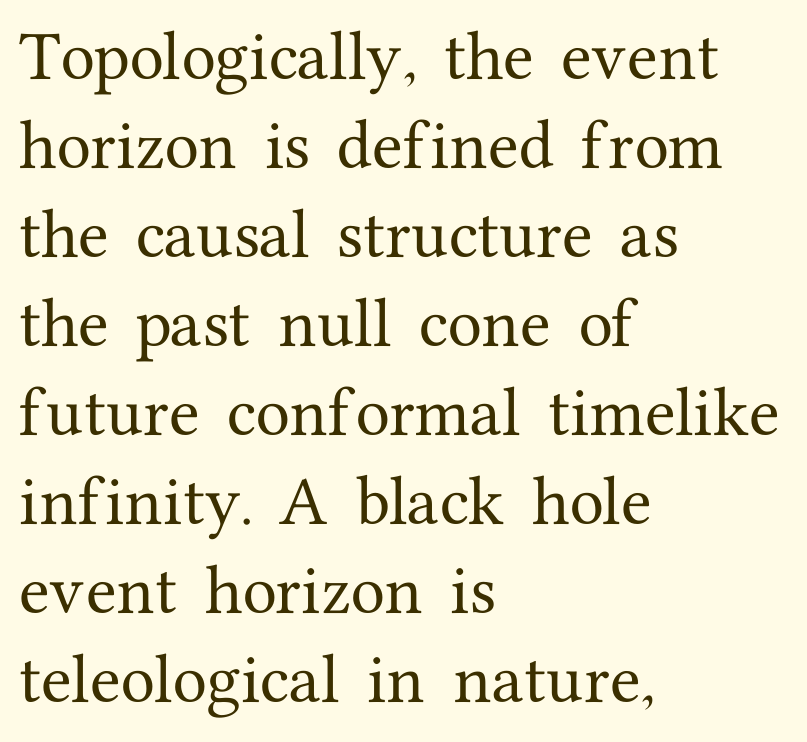
Q: Is the text italic (slanted)? A: No, it is upright.
Q: Is the typeface a serif or a sans-serif typeface? A: Serif.
Q: Is the text underlined? A: No.
Q: How is the paragraph aligned? A: Left-aligned.
Q: Is the spacing between letters normal or unusually wide? A: Normal.
Q: Is the spacing between lines tight, normal or loose? A: Normal.
Q: Width (condensed, normal, or wide)? A: Normal.
Q: Stroke contrast? A: Medium.
Q: x-height? A: Medium.
Q: Monospaced? A: No.
